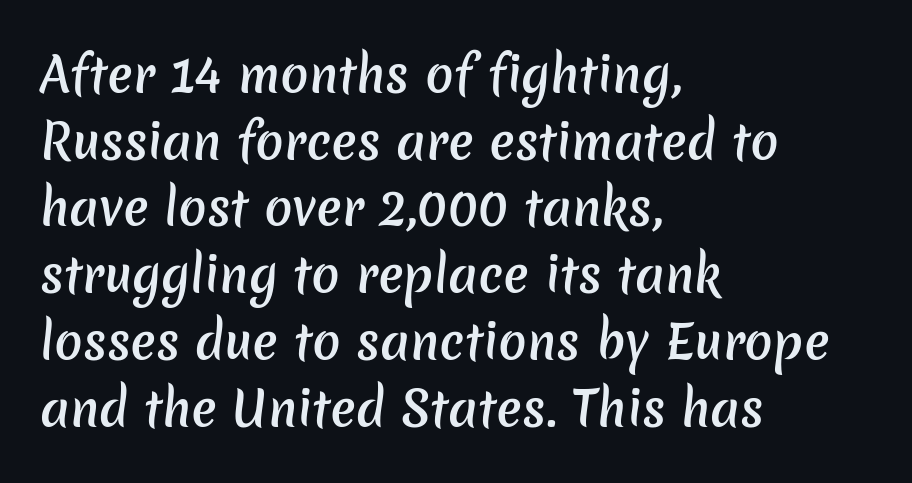
{"serif": "no", "bold": "semi", "weight": "semibold", "width": "normal", "stroke_contrast": "low", "x_height": "medium", "monospaced": "no", "underline": "no", "align": "left", "line_spacing": "normal", "line_spacing_ratio": 1.42, "letter_spacing": "normal", "letter_spacing_em": 0.0, "glyph_px": 47}
